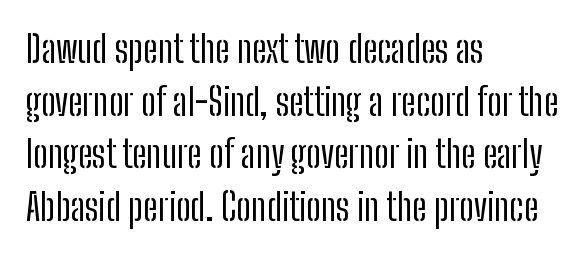
The image shows 37 px regular-weight, condensed sans-serif type, upright; set left-aligned, normal line spacing (1.42x), normal letter spacing, not underlined; low stroke contrast and a medium x-height.
